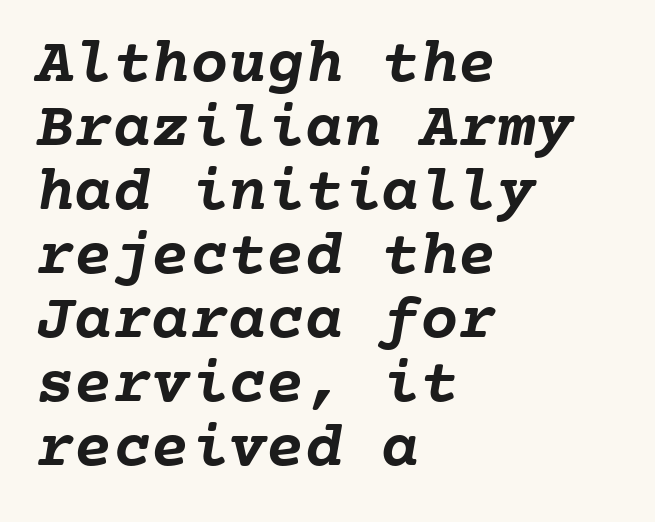
Is this a fixed-width face? Yes — each glyph sits in an identical cell. Check the space under the baseline: it is left empty. Here the glyphs are tracked normally, forming tight word shapes. Vertical spacing — tight. What weight is shown? A full bold with thick strokes. If you drew a ruler down the left edge, every line would touch it.
